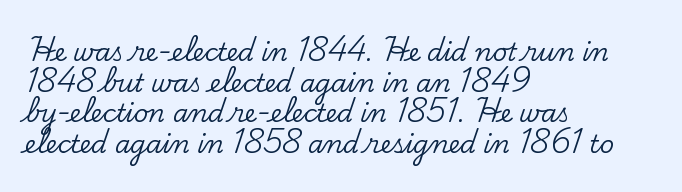
{"underline": "no", "align": "left", "line_spacing_ratio": 1.23, "letter_spacing": "normal", "letter_spacing_em": 0.0, "glyph_px": 25}
